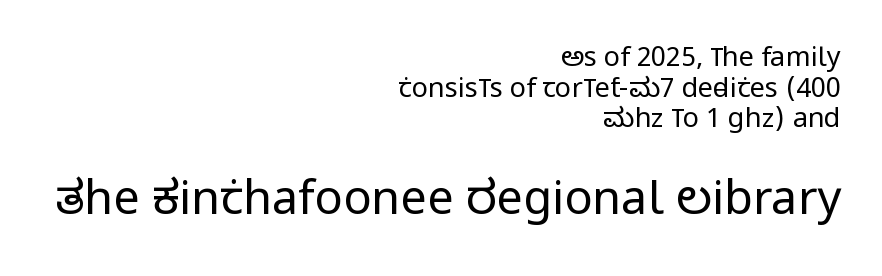
{"serif": "no", "italic": "no", "bold": "no", "weight": "regular", "width": "condensed", "stroke_contrast": "low", "x_height": "large", "monospaced": "no", "underline": "no", "align": "right", "line_spacing": "tight", "line_spacing_ratio": 1.13, "letter_spacing": "normal", "letter_spacing_em": 0.0, "larger_block": "second", "size_ratio": 1.74, "glyph_px": 47}
